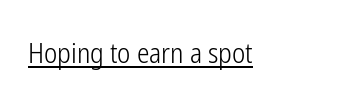
Q: Is the text bold? A: No.
Q: Is the text italic (slanted)? A: No, it is upright.
Q: Is the typeface a serif or a sans-serif typeface? A: Sans-serif.
Q: Is the text underlined? A: Yes.
Q: Is the spacing between letters normal or unusually wide? A: Normal.
Q: Width (condensed, normal, or wide)? A: Condensed.
Q: Stroke contrast? A: Low.
Q: x-height? A: Medium.
Q: Monospaced? A: No.
